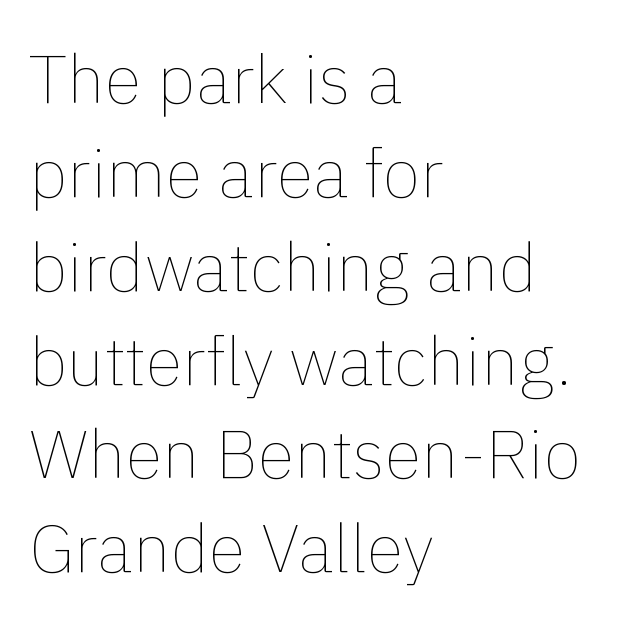
{"italic": "no", "bold": "no", "weight": "thin", "width": "normal", "stroke_contrast": "low", "x_height": "medium", "monospaced": "no", "underline": "no", "align": "left", "line_spacing": "normal", "line_spacing_ratio": 1.38, "letter_spacing": "normal", "letter_spacing_em": 0.0, "glyph_px": 68}
